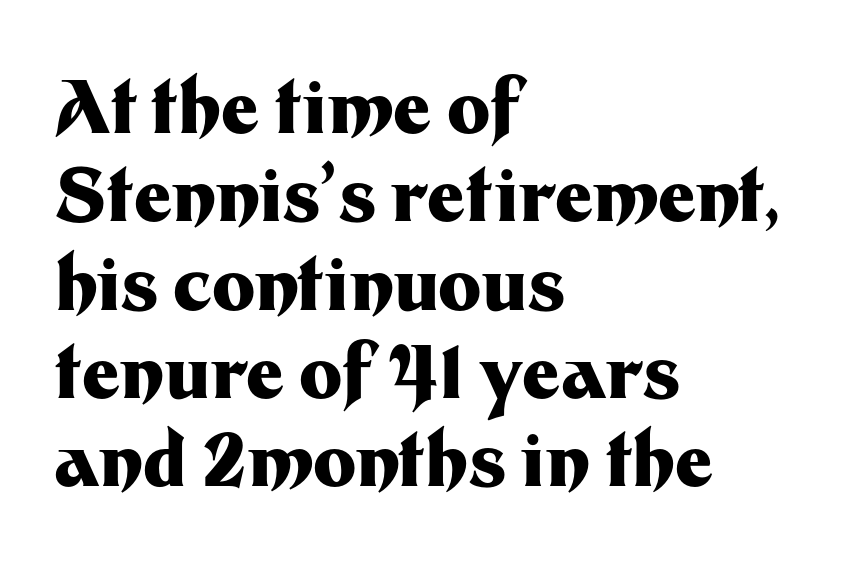
Q: Is the text bold? A: Yes.
Q: Is the text italic (slanted)? A: No, it is upright.
Q: Is the typeface a serif or a sans-serif typeface? A: Sans-serif.
Q: Is the text underlined? A: No.
Q: How is the paragraph aligned? A: Left-aligned.
Q: Is the spacing between letters normal or unusually wide? A: Normal.
Q: Width (condensed, normal, or wide)? A: Normal.
Q: Stroke contrast? A: Medium.
Q: x-height? A: Medium.
Q: Monospaced? A: No.
